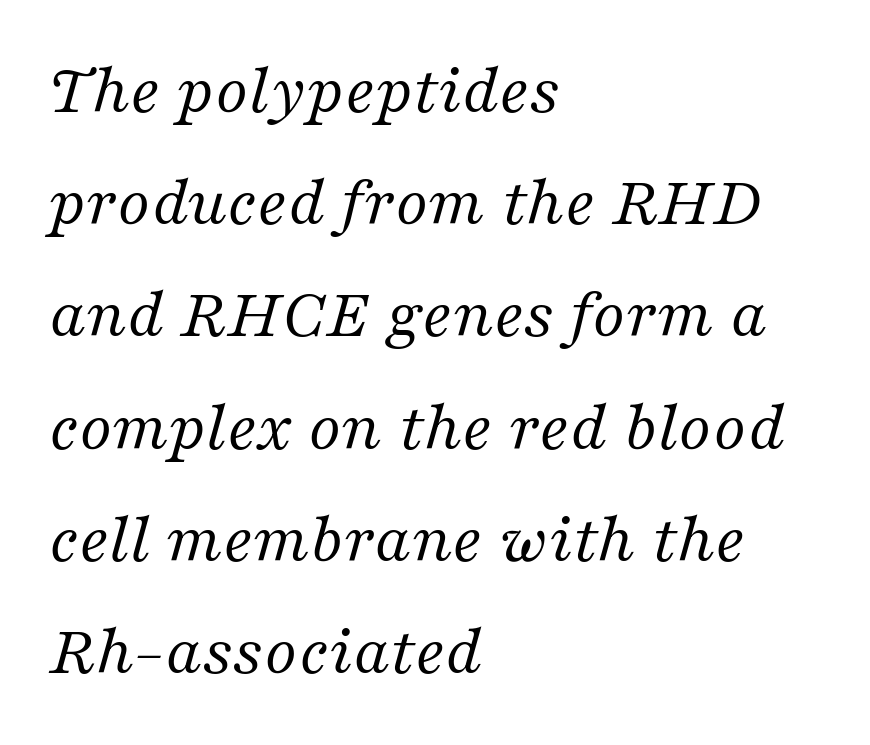
{"serif": "yes", "italic": "yes", "lean": "right", "slant_degrees": 16, "bold": "no", "weight": "regular", "width": "normal", "stroke_contrast": "medium", "x_height": "medium", "monospaced": "no", "underline": "no", "align": "left", "line_spacing": "normal", "line_spacing_ratio": 1.58, "letter_spacing": "normal", "letter_spacing_em": 0.0, "glyph_px": 71}
